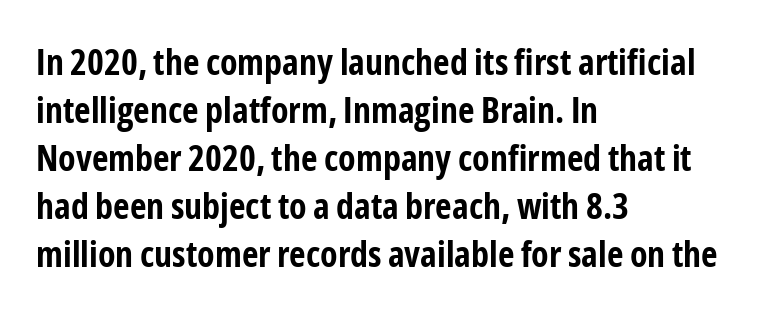
{"serif": "no", "italic": "no", "bold": "yes", "weight": "bold", "width": "condensed", "stroke_contrast": "low", "x_height": "medium", "monospaced": "no", "underline": "no", "align": "left", "line_spacing": "normal", "line_spacing_ratio": 1.33, "letter_spacing": "normal", "letter_spacing_em": 0.0, "glyph_px": 36}
